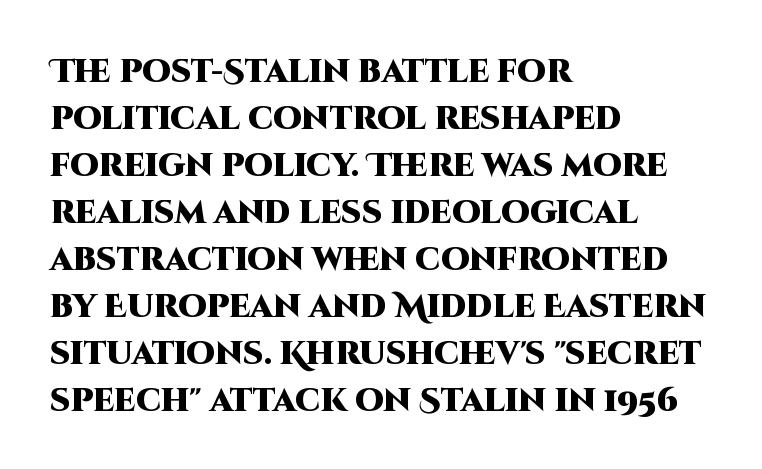
The image shows 32 px heavy sans-serif type, upright; set left-aligned, normal line spacing (1.47x), normal letter spacing, not underlined; high stroke contrast and a large x-height.
